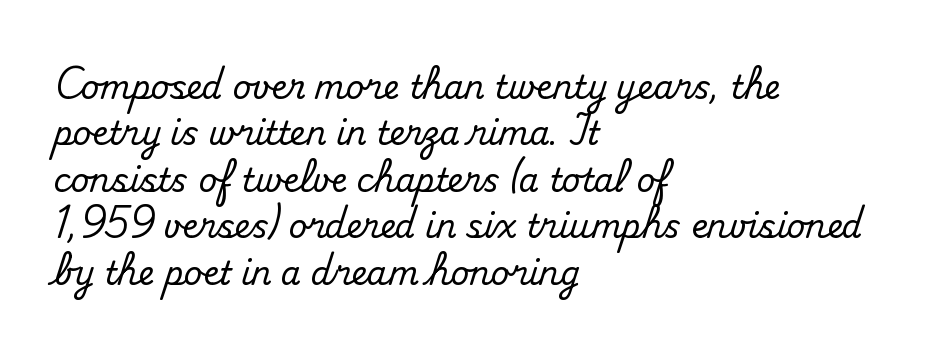
{"serif": "yes", "width": "normal", "stroke_contrast": "medium", "x_height": "small", "monospaced": "no", "underline": "no", "align": "left", "line_spacing": "normal", "line_spacing_ratio": 1.45, "letter_spacing": "normal", "letter_spacing_em": 0.0, "glyph_px": 32}
